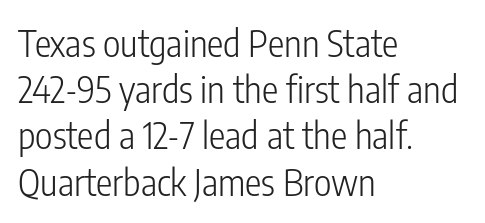
The image shows 37 px light, condensed sans-serif type, upright; set left-aligned, normal line spacing (1.25x), normal letter spacing, not underlined; low stroke contrast and a medium x-height.
